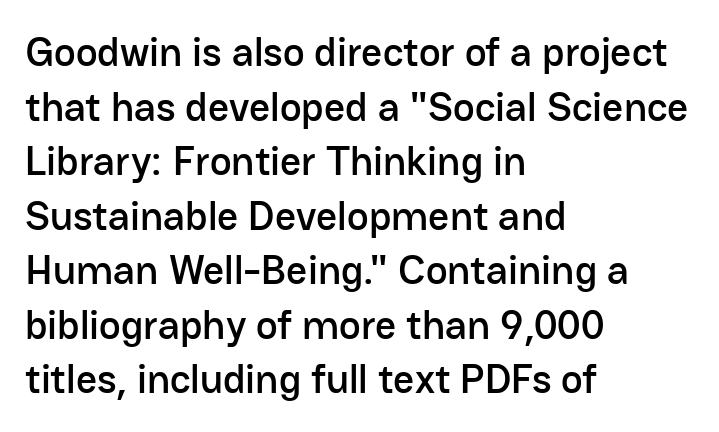
This is the regular roman posture of the typeface. This rendering uses left alignment, leaving the right contour irregular. The string is rendered with underlining switched off. Are there feet on the stems? There aren't — it's a sans. The letterforms sit shoulder to shoulder at normal distance.
